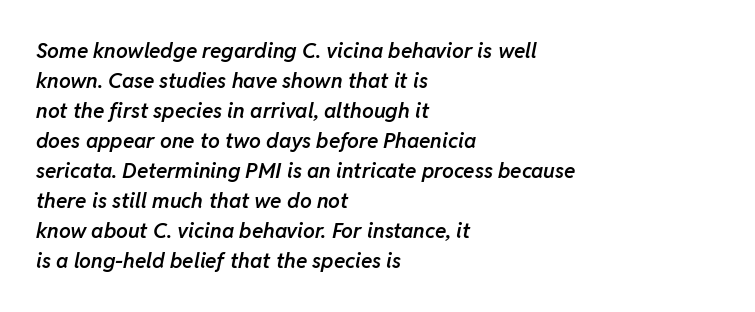
Q: Is the text bold? A: Semi-bold.
Q: Is the text italic (slanted)? A: Yes, it leans right by about 11 degrees.
Q: Is the text underlined? A: No.
Q: How is the paragraph aligned? A: Left-aligned.
Q: Is the spacing between letters normal or unusually wide? A: Normal.
Q: Is the spacing between lines tight, normal or loose? A: Normal.
